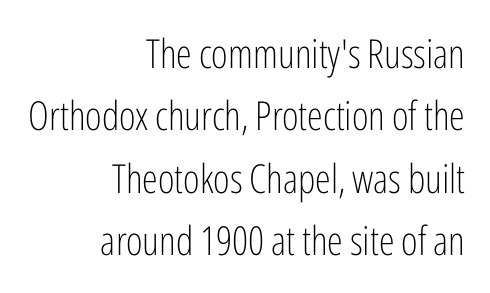
Where is the straight margin? On the right. The words here are not underlined. No italicization has been applied; the sample stays upright. Honestly, the letter spacing is just normal — you wouldn't notice it. Stroke thickness stays within the range of a standard reading face or lighter.
